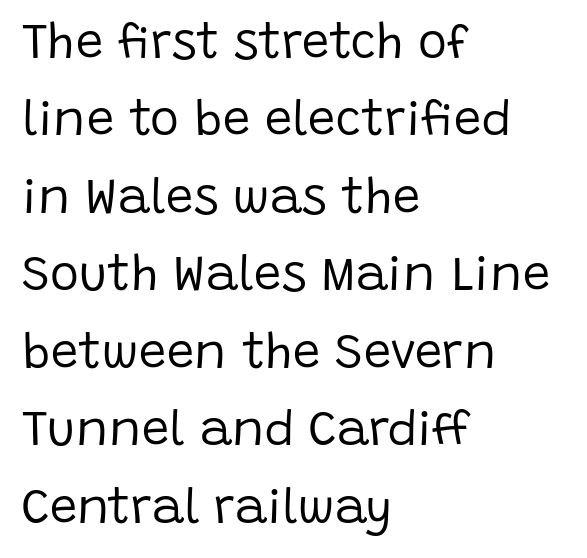
Is the letter spacing exaggerated? No — it looks like the ordinary default. Vertical spacing — default. Short and long lines alike share a common starting point at left. Compared with a typical body face, this is equally light or lighter still.
